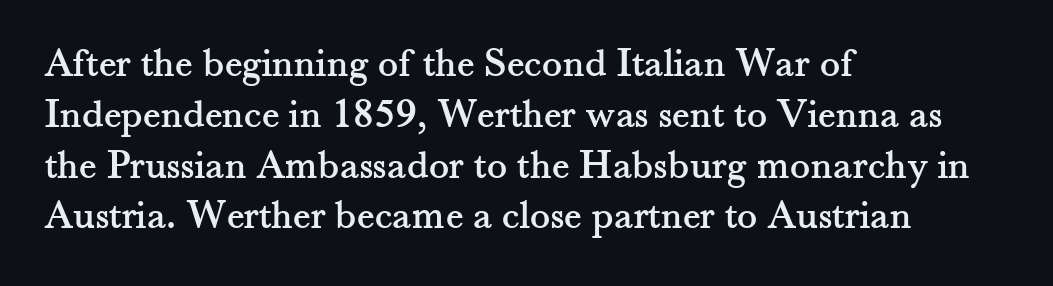
Character widths vary here, with narrow letters taking less room than wide ones. The rendering shows small feet on the letterforms — a serif design. The typesetter chose a ragged-right arrangement here. Tracking value appears to be zero — textbook default spacing. A roman cut, with each character standing at attention.
